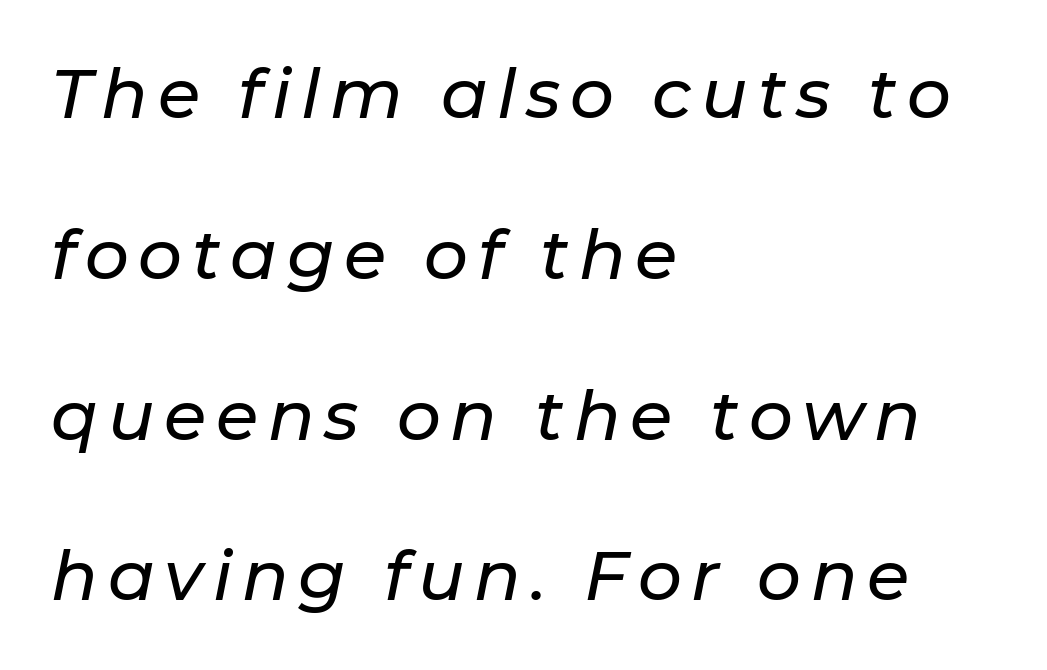
Q: Is the text italic (slanted)? A: Yes, it leans right by about 11 degrees.
Q: Is the text underlined? A: No.
Q: How is the paragraph aligned? A: Left-aligned.
Q: Is the spacing between lines tight, normal or loose? A: Loose.
Q: Width (condensed, normal, or wide)? A: Normal.
Q: Stroke contrast? A: Low.
Q: x-height? A: Medium.
Q: Monospaced? A: No.
